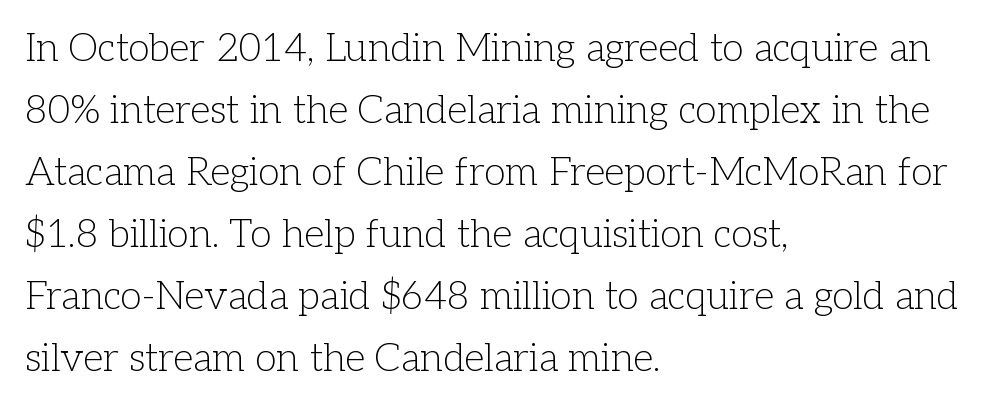
Q: Is the text bold? A: No.
Q: Is the text italic (slanted)? A: No, it is upright.
Q: Is the typeface a serif or a sans-serif typeface? A: Serif.
Q: Is the text underlined? A: No.
Q: How is the paragraph aligned? A: Left-aligned.
Q: Is the spacing between letters normal or unusually wide? A: Normal.
Q: Is the spacing between lines tight, normal or loose? A: Normal.
Q: Width (condensed, normal, or wide)? A: Normal.
Q: Stroke contrast? A: Low.
Q: x-height? A: Medium.
Q: Monospaced? A: No.
